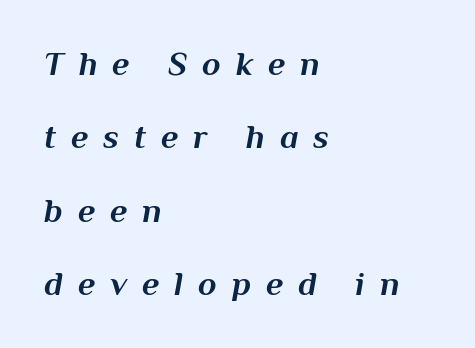
The gaps between neighbouring characters are conspicuously large. These lines are rendered in a variable-pitch font. Letters rest on an invisible, unmarked baseline. You could fit nearly another row in the gap between these rows.
